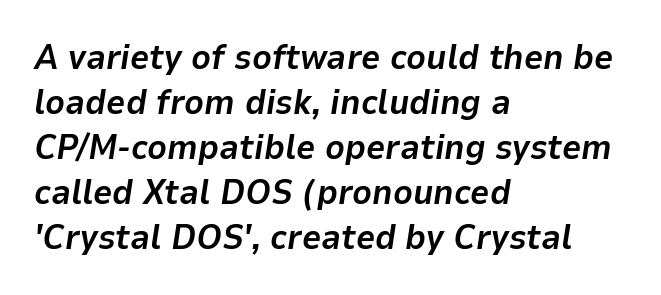
Q: Is the text bold? A: Yes.
Q: Is the text italic (slanted)? A: Yes, it leans right by about 9 degrees.
Q: Is the text underlined? A: No.
Q: How is the paragraph aligned? A: Left-aligned.
Q: Is the spacing between letters normal or unusually wide? A: Normal.
Q: Is the spacing between lines tight, normal or loose? A: Normal.
Q: Width (condensed, normal, or wide)? A: Normal.
Q: Stroke contrast? A: Low.
Q: x-height? A: Medium.
Q: Monospaced? A: No.
